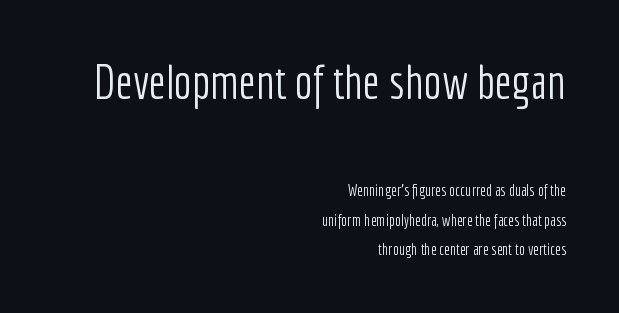
The image shows 48 px light, condensed sans-serif type, upright; set right-aligned, line spacing 1.85x, normal letter spacing, not underlined; the first (top) block is 3.0x larger; low stroke contrast and a medium x-height.
